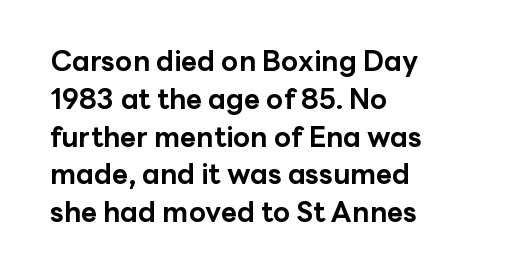
Q: Is the text bold? A: Yes.
Q: Is the text italic (slanted)? A: No, it is upright.
Q: Is the typeface a serif or a sans-serif typeface? A: Sans-serif.
Q: Is the text underlined? A: No.
Q: How is the paragraph aligned? A: Left-aligned.
Q: Is the spacing between letters normal or unusually wide? A: Normal.
Q: Is the spacing between lines tight, normal or loose? A: Normal.
Q: Width (condensed, normal, or wide)? A: Normal.
Q: Stroke contrast? A: Low.
Q: x-height? A: Medium.
Q: Monospaced? A: No.
